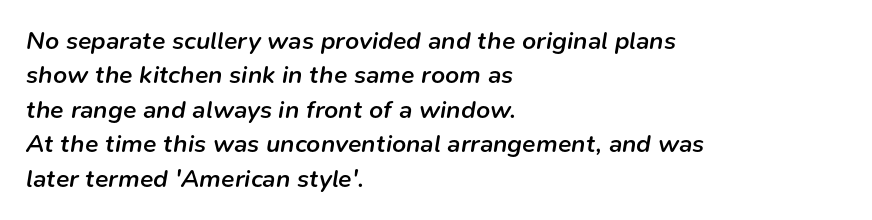
Q: Is the text bold? A: Semi-bold.
Q: Is the text italic (slanted)? A: Yes, it leans right by about 9 degrees.
Q: Is the text underlined? A: No.
Q: How is the paragraph aligned? A: Left-aligned.
Q: Is the spacing between letters normal or unusually wide? A: Normal.
Q: Is the spacing between lines tight, normal or loose? A: Normal.
